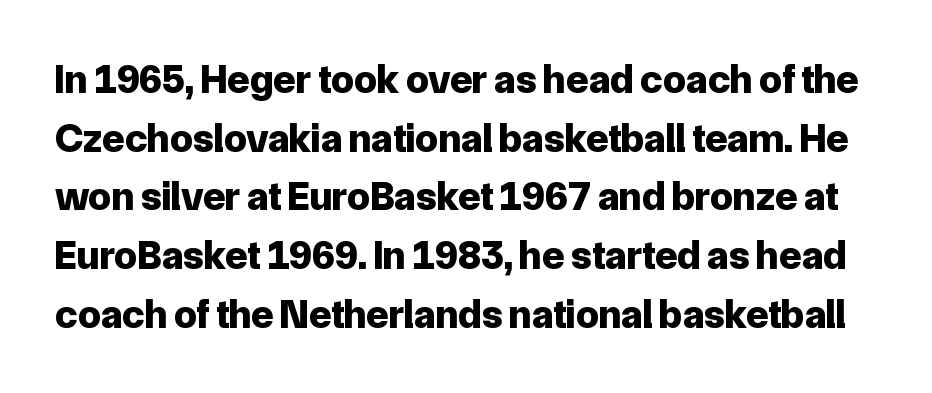
There is no visible air inserted between adjacent glyphs. Bold? Absolutely — the strokes are thick and heavy. Bare-footed words on every line. The block of text has a typical density, with ordinary space between rows. The rendering uses natural spacing where letterforms have individual widths. This is sans-serif lettering, the kind often seen on screens and signage.
